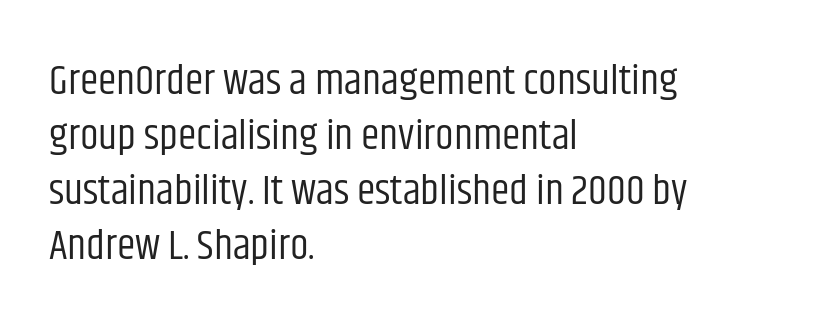
The image shows 42 px regular-weight, condensed sans-serif type, upright; set left-aligned, normal line spacing (1.31x), normal letter spacing, not underlined; low stroke contrast and a large x-height.
